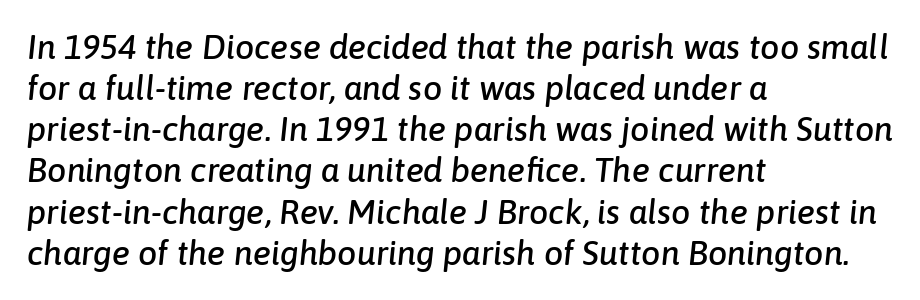
Q: Is the text italic (slanted)? A: Yes, it leans right by about 6 degrees.
Q: Is the text underlined? A: No.
Q: How is the paragraph aligned? A: Left-aligned.
Q: Is the spacing between letters normal or unusually wide? A: Normal.
Q: Width (condensed, normal, or wide)? A: Normal.
Q: Stroke contrast? A: Low.
Q: x-height? A: Medium.
Q: Monospaced? A: No.
